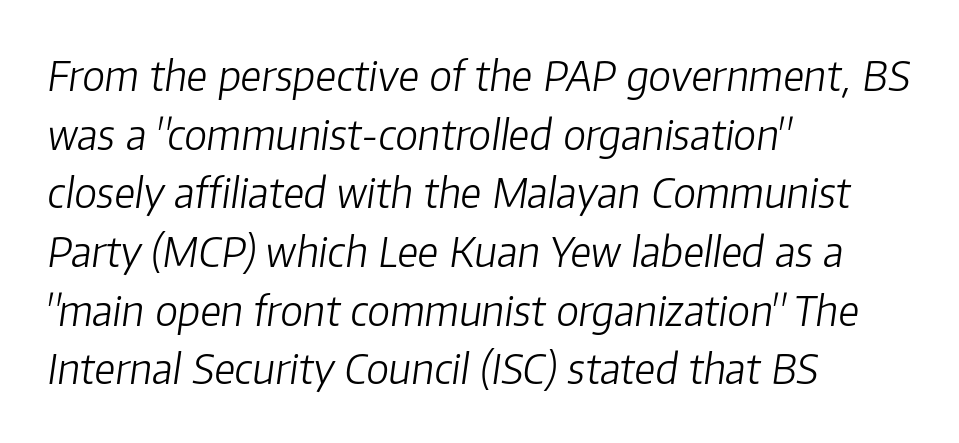
The image shows 41 px light type, italic (leaning right); set left-aligned, normal line spacing (1.43x), normal letter spacing, not underlined; low stroke contrast and a medium x-height.
